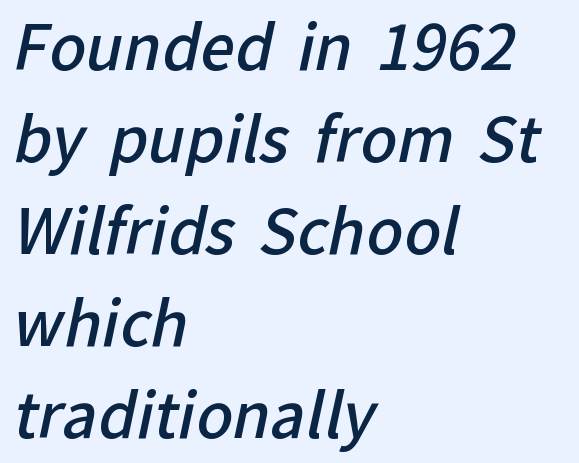
{"serif": "no", "bold": "semi", "weight": "semibold", "width": "normal", "stroke_contrast": "low", "x_height": "medium", "monospaced": "no", "underline": "no", "align": "left", "line_spacing": "normal", "line_spacing_ratio": 1.51, "letter_spacing": "normal", "letter_spacing_em": 0.0, "glyph_px": 61}
